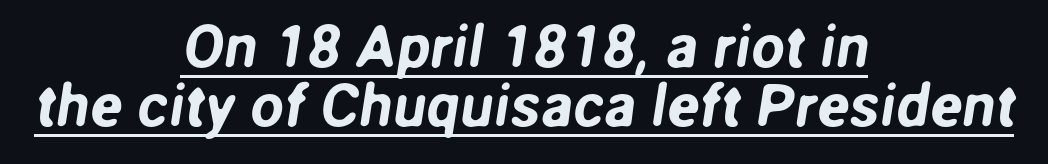
The image shows 60 px sans-serif type; set centered, tight line spacing (0.99x), normal letter spacing, underlined; low stroke contrast and a medium x-height.
